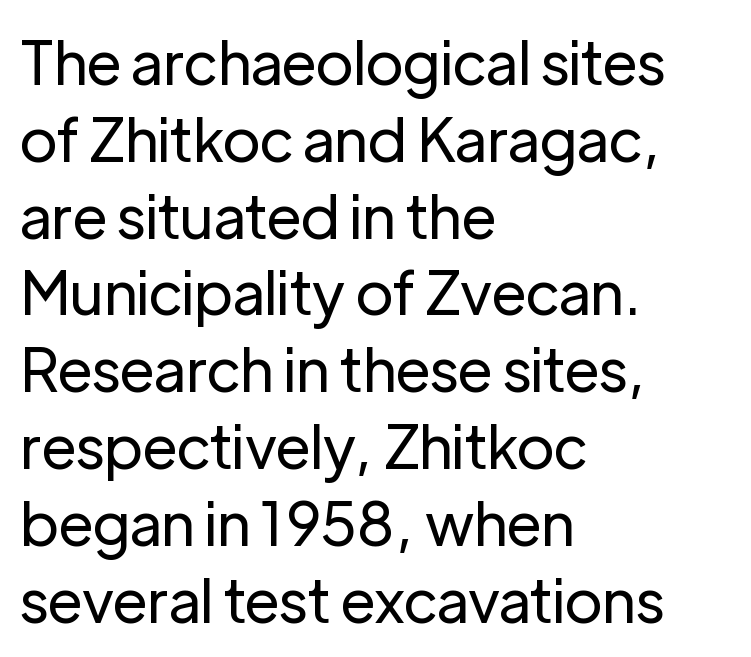
Posture: vertical. Plain, unruled lines of type. Varying glyph widths throughout — classic text-font behaviour. Bold? No — there's no thickening of the strokes. Notice how the passage keeps a crisp vertical edge on the left only. The characters display no serif detailing; their extremities are plain.
